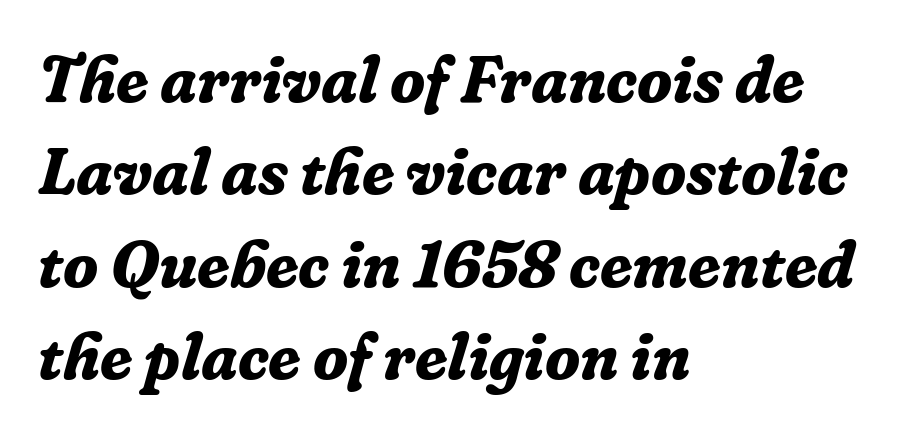
The block of text has a typical density, with ordinary space between rows. Here the designer chose a conventional face with non-uniform glyph widths. These lines carry a lot of weight — the face is fully bold. The letterforms sit shoulder to shoulder at normal distance. Lines of text with bare space underneath. Yep, that's italic — everything's leaning.
